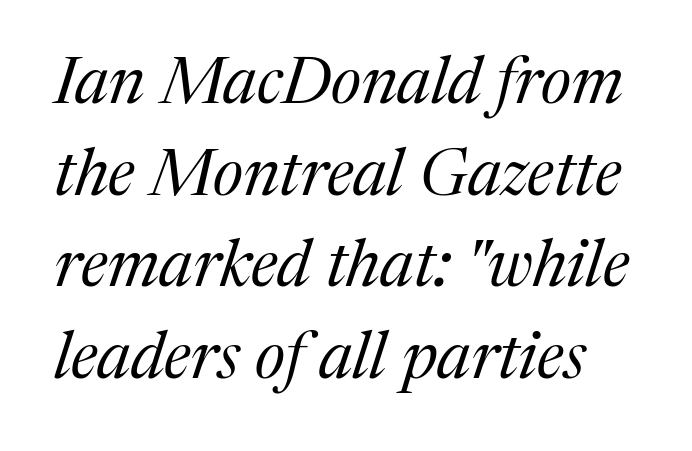
Check the space under the baseline: it is left empty. Slant detected: the letters are inclined. Observe the ordinary spacing: letters are neighbours, not strangers. Unlike a clean sans, this face finishes its strokes with serifs.
